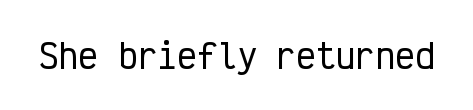
Q: Is the text italic (slanted)? A: No, it is upright.
Q: Is the typeface a serif or a sans-serif typeface? A: Sans-serif.
Q: Is the text underlined? A: No.
Q: Is the spacing between letters normal or unusually wide? A: Normal.
Q: Width (condensed, normal, or wide)? A: Condensed.
Q: Stroke contrast? A: Low.
Q: x-height? A: Medium.
Q: Monospaced? A: Yes.
